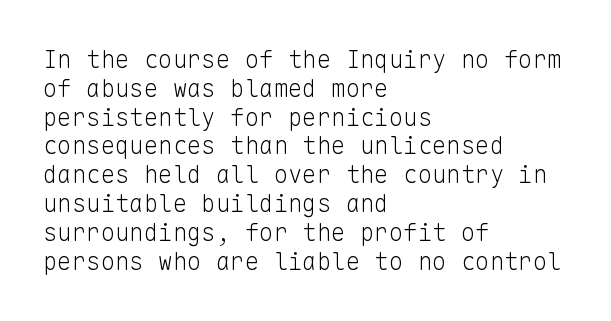
Horizontal alignment here is leftward, the default for most running prose. Is the stroke heavy? The answer is a plain regular-or-lighter. Posture: upright roman. The baseline area is clear. Between one letter and the next there's only the usual sliver of space.
